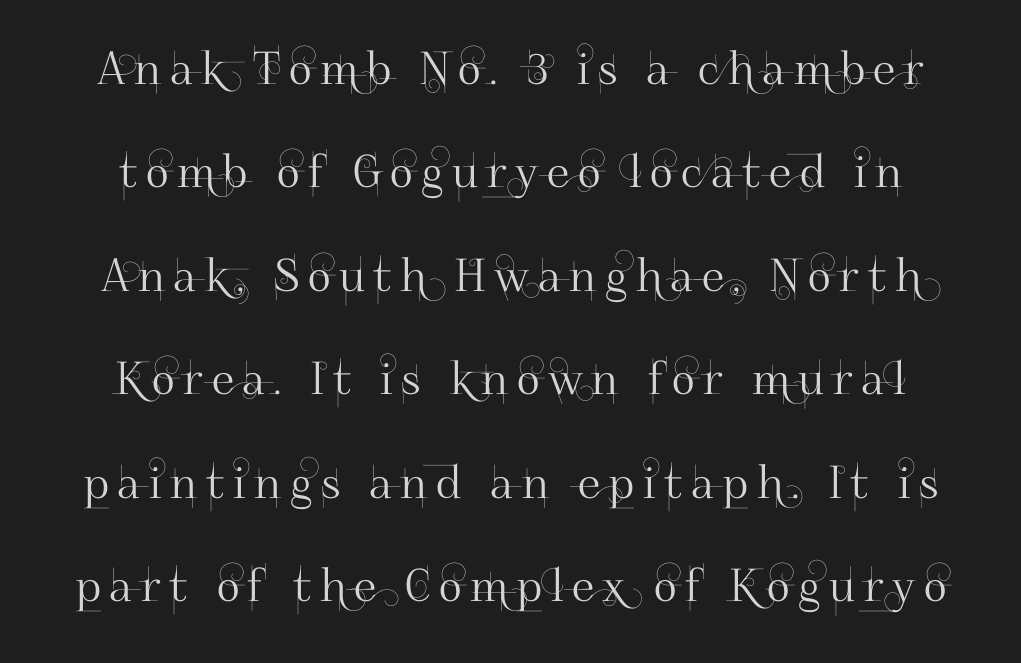
Q: Is the text italic (slanted)? A: No, it is upright.
Q: Is the typeface a serif or a sans-serif typeface? A: Sans-serif.
Q: Is the text underlined? A: No.
Q: How is the paragraph aligned? A: Centered.
Q: Is the spacing between lines tight, normal or loose? A: Loose.
Q: Width (condensed, normal, or wide)? A: Normal.
Q: Stroke contrast? A: High.
Q: x-height? A: Small.
Q: Monospaced? A: No.
